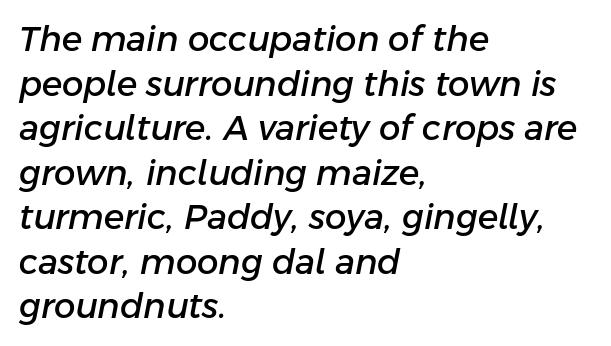
{"italic": "yes", "lean": "right", "slant_degrees": 11, "width": "normal", "stroke_contrast": "low", "x_height": "medium", "monospaced": "no", "underline": "no", "align": "left", "line_spacing": "normal", "line_spacing_ratio": 1.31, "letter_spacing": "normal", "letter_spacing_em": 0.0, "glyph_px": 34}
